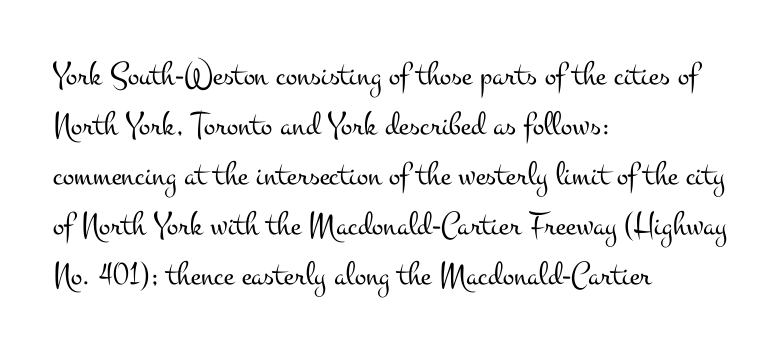
Rule under the text: the space is simply empty. Glyph-to-glyph distance matches everyday printed text. A classic flush-left, rag-right setting is used for this passage.
